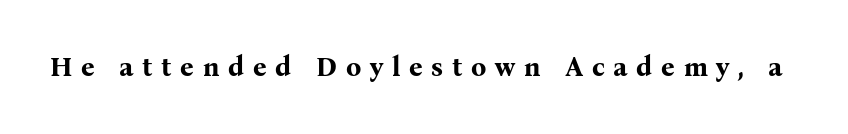
The image shows 27 px bold type, upright; set unusually wide letter spacing (+0.32 em), not underlined.
